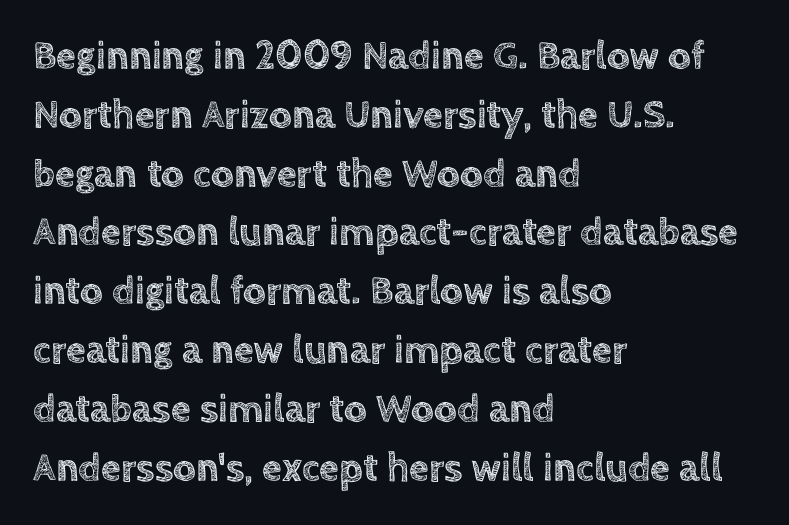
Every character sits straight up, as roman type does. Here the designer chose a conventional face with non-uniform glyph widths. The string is rendered with underlining switched off. Where is the straight margin? On the left. These lines sit exactly where default settings would place them.
